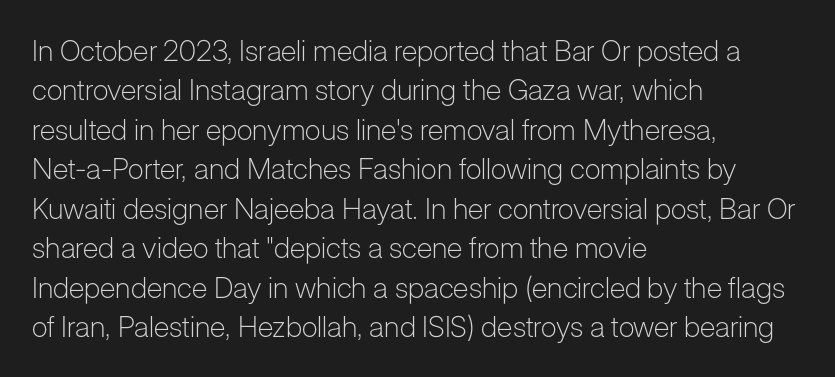
The image shows 29 px light sans-serif type, upright; set left-aligned, normal line spacing (1.36x), normal letter spacing, not underlined; low stroke contrast and a medium x-height.
